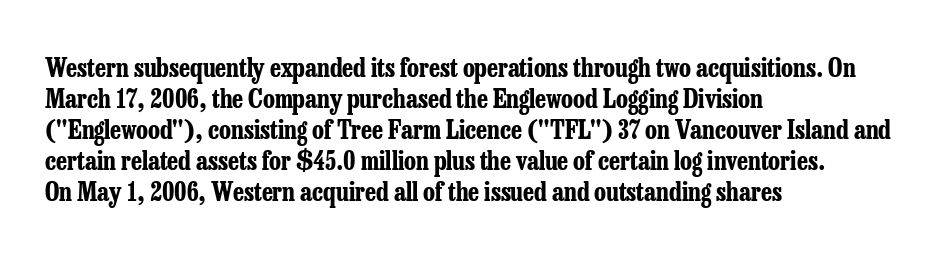
The image shows 25 px bold type, upright; set left-aligned, line spacing 1.24x, normal letter spacing, not underlined.
